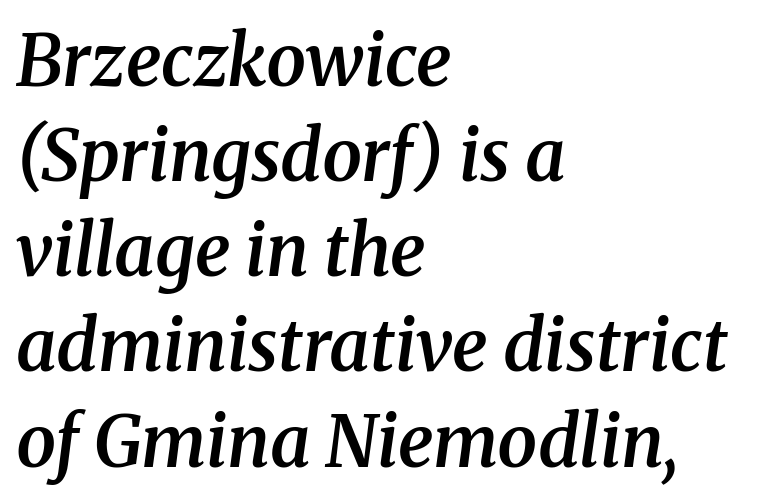
Q: Is the text bold? A: Semi-bold.
Q: Is the text italic (slanted)? A: Yes, it leans right by about 8 degrees.
Q: Is the typeface a serif or a sans-serif typeface? A: Serif.
Q: Is the text underlined? A: No.
Q: How is the paragraph aligned? A: Left-aligned.
Q: Is the spacing between letters normal or unusually wide? A: Normal.
Q: Is the spacing between lines tight, normal or loose? A: Normal.
Q: Width (condensed, normal, or wide)? A: Normal.
Q: Stroke contrast? A: Medium.
Q: x-height? A: Medium.
Q: Monospaced? A: No.
